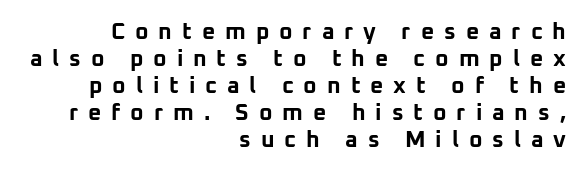
The image shows 23 px bold type, upright; set right-aligned, line spacing 1.17x, unusually wide letter spacing (+0.43 em), not underlined.
